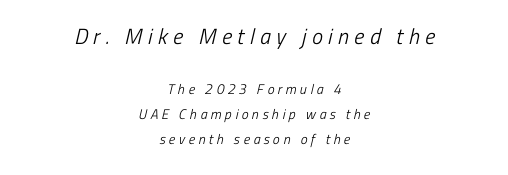
The face used here appears at its bigger size in the upper chunk. The gaps between neighbouring characters are conspicuously large. Caption: multi-line text, centered on the measure. No extra ink here — the face is not bold. Decoration check: the copy has no underline.
